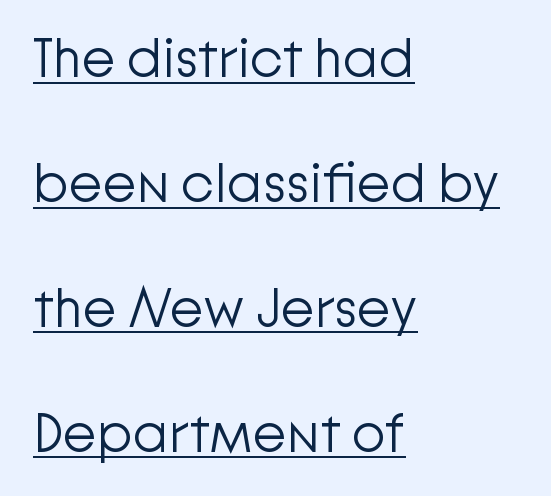
Each letter keeps its own natural width here, so spacing adapts to shape. One-word summary of the alignment: left. The text was rendered using a sans face with plain stroke endings. How are the letters spaced? Ordinarily, with no added tracking. A quiet, ordinary-to-light weight characterises the typeface.
